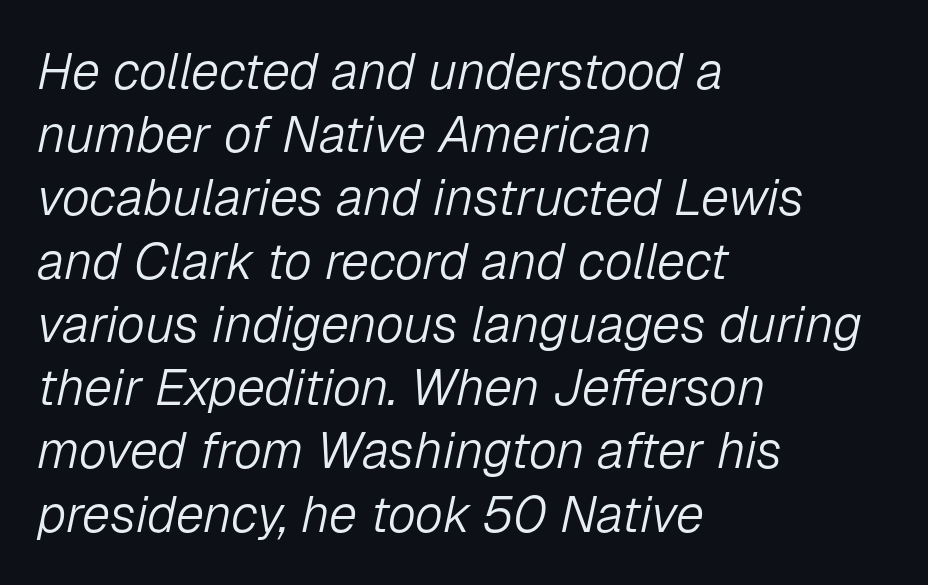
Q: Is the text bold? A: No.
Q: Is the text italic (slanted)? A: Yes, it leans right by about 12 degrees.
Q: Is the text underlined? A: No.
Q: How is the paragraph aligned? A: Left-aligned.
Q: Is the spacing between letters normal or unusually wide? A: Normal.
Q: Width (condensed, normal, or wide)? A: Normal.
Q: Stroke contrast? A: Low.
Q: x-height? A: Medium.
Q: Monospaced? A: No.
